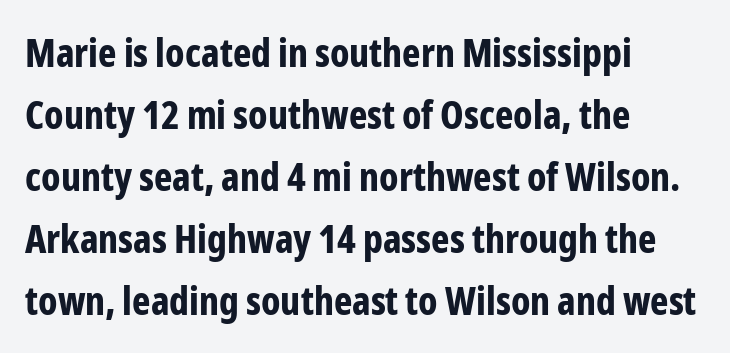
Q: Is the text bold? A: Yes.
Q: Is the text italic (slanted)? A: No, it is upright.
Q: Is the typeface a serif or a sans-serif typeface? A: Sans-serif.
Q: Is the text underlined? A: No.
Q: How is the paragraph aligned? A: Left-aligned.
Q: Is the spacing between letters normal or unusually wide? A: Normal.
Q: Is the spacing between lines tight, normal or loose? A: Normal.
Q: Width (condensed, normal, or wide)? A: Condensed.
Q: Stroke contrast? A: Low.
Q: x-height? A: Medium.
Q: Monospaced? A: No.
